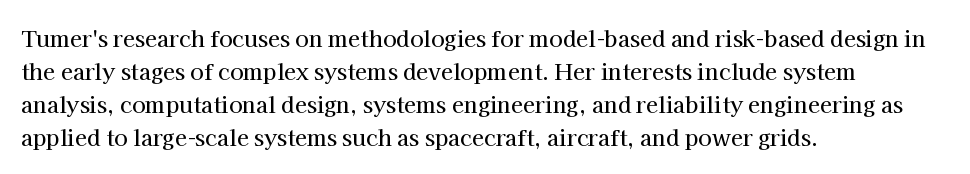
The image shows 22 px text type, upright; set left-aligned, normal line spacing (1.5x), normal letter spacing, not underlined.
